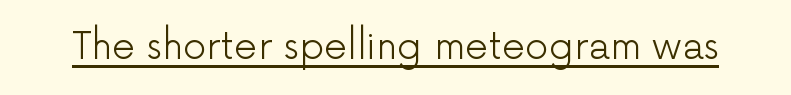
The image shows 37 px light sans-serif type, upright; set normal letter spacing, underlined; low stroke contrast and a medium x-height.
